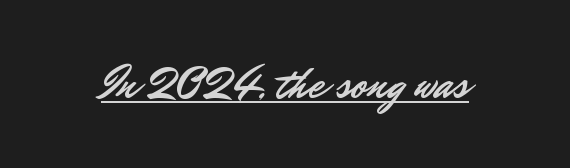
The image shows 45 px sans-serif type; set normal letter spacing, underlined; low stroke contrast and a small x-height.
